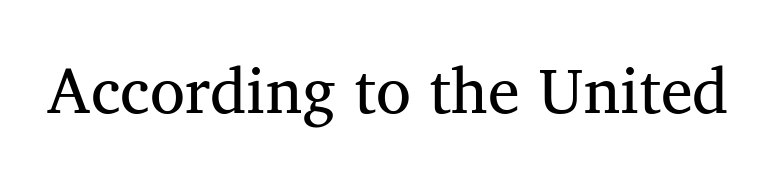
The image shows 64 px regular-weight serif type, upright; set normal letter spacing, not underlined; medium stroke contrast and a medium x-height.
